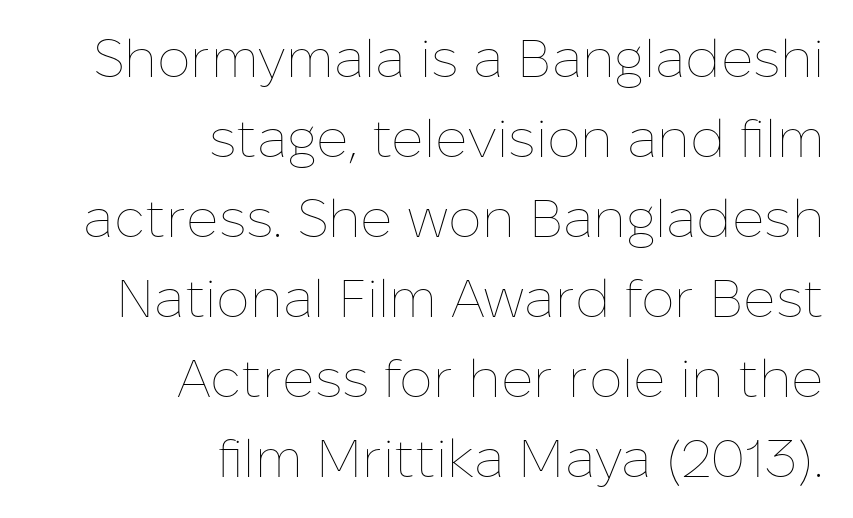
The image shows 53 px thin type, upright; set right-aligned, normal line spacing (1.51x), normal letter spacing, not underlined; low stroke contrast and a medium x-height.
